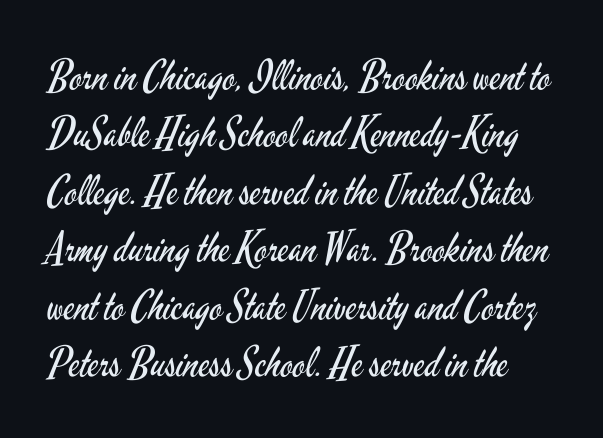
The image shows 41 px regular-weight, condensed sans-serif type; set normal line spacing (1.4x), normal letter spacing, not underlined; low stroke contrast and a small x-height.
